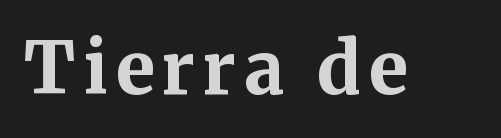
{"serif": "yes", "italic": "no", "bold": "yes", "weight": "bold", "width": "normal", "stroke_contrast": "medium", "x_height": "medium", "monospaced": "no", "underline": "no", "glyph_px": 71}
